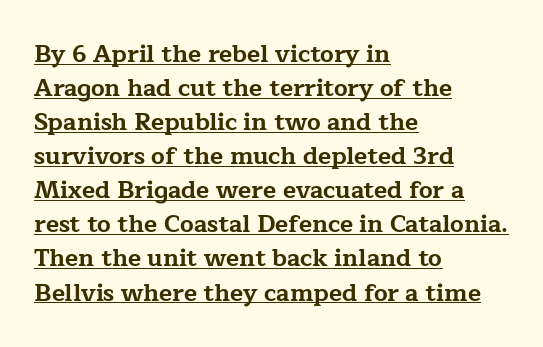
{"italic": "no", "bold": "yes", "underline": "yes", "align": "left", "line_spacing": "normal", "line_spacing_ratio": 1.42, "letter_spacing": "normal", "letter_spacing_em": 0.0, "glyph_px": 24}
